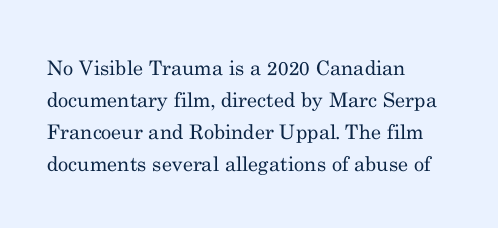
Caption: standard tracking, unaltered. The line-height multiplier appears to be the usual default. Type without underlining. This sample uses an upright cut, with every glyph sitting square on the baseline. This rendering uses left alignment, leaving the right contour irregular. The characters are drawn with everyday or finer stroke widths.
